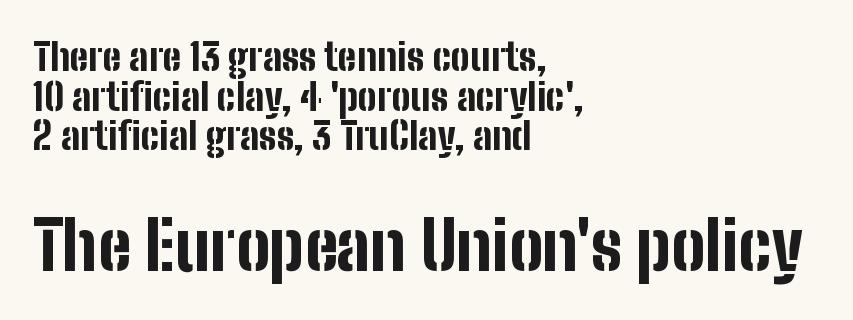
The image shows 67 px bold, condensed sans-serif type, upright; set left-aligned, tight line spacing (1.04x), normal letter spacing, not underlined; the second (bottom) block is 1.76x larger; low stroke contrast and a medium x-height.
